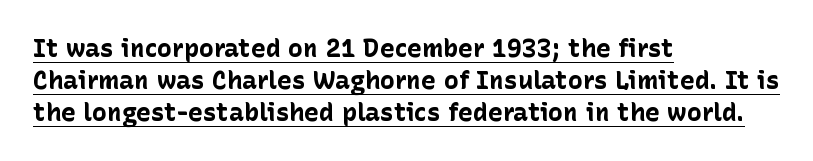
The image shows 25 px bold type, upright; set left-aligned, normal line spacing (1.28x), normal letter spacing, underlined.
